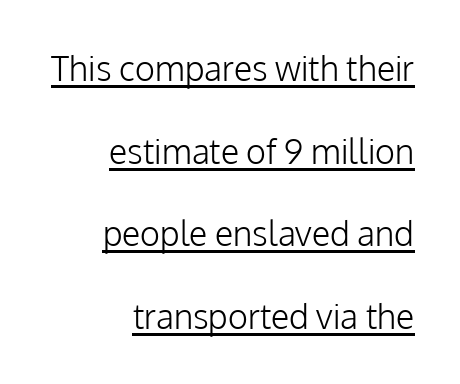
Q: Is the text bold? A: No.
Q: Is the text italic (slanted)? A: No, it is upright.
Q: Is the typeface a serif or a sans-serif typeface? A: Sans-serif.
Q: Is the text underlined? A: Yes.
Q: How is the paragraph aligned? A: Right-aligned.
Q: Is the spacing between letters normal or unusually wide? A: Normal.
Q: Is the spacing between lines tight, normal or loose? A: Loose.
Q: Width (condensed, normal, or wide)? A: Normal.
Q: Stroke contrast? A: Low.
Q: x-height? A: Medium.
Q: Monospaced? A: No.
